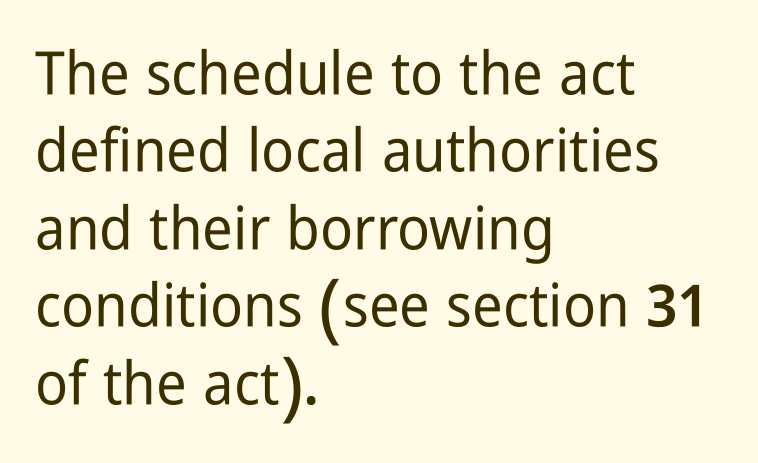
The image shows 60 px condensed sans-serif type, upright; set left-aligned, normal line spacing (1.29x), normal letter spacing, not underlined; low stroke contrast and a medium x-height.
